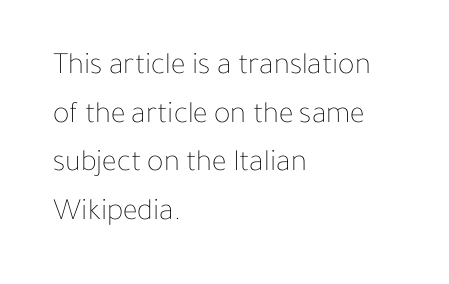
The strokes carry an ordinary text weight at most. The letters advance in unequal steps, a hallmark of proportional type. Each new line begins a customary step beneath the previous one. There is no visible air inserted between adjacent glyphs. Nope, not italic — everything's standing straight. Alignment: flush left.
